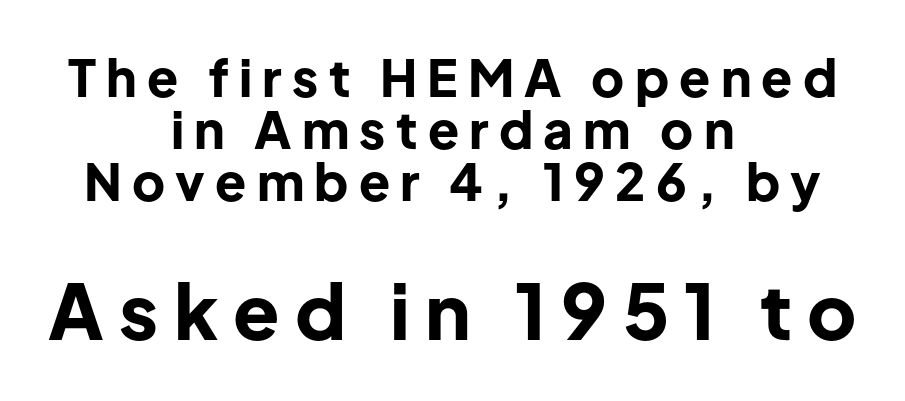
{"serif": "no", "italic": "no", "bold": "yes", "weight": "bold", "width": "normal", "stroke_contrast": "low", "x_height": "medium", "monospaced": "no", "underline": "no", "align": "center", "line_spacing": "tight", "line_spacing_ratio": 1.02, "letter_spacing": "wide", "letter_spacing_em": 0.2, "larger_block": "second", "size_ratio": 1.49, "glyph_px": 76}
